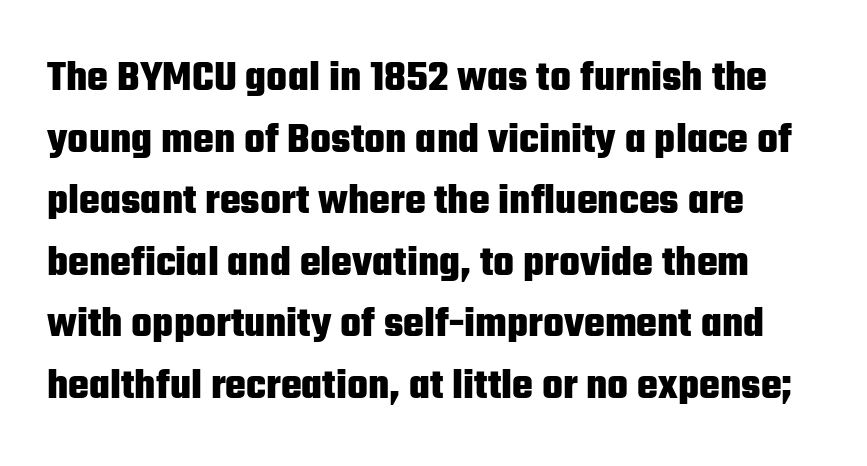
{"serif": "no", "italic": "no", "bold": "yes", "weight": "heavy", "width": "condensed", "stroke_contrast": "low", "x_height": "medium", "monospaced": "no", "underline": "no", "line_spacing": "normal", "line_spacing_ratio": 1.4, "letter_spacing": "normal", "letter_spacing_em": 0.0, "glyph_px": 44}
